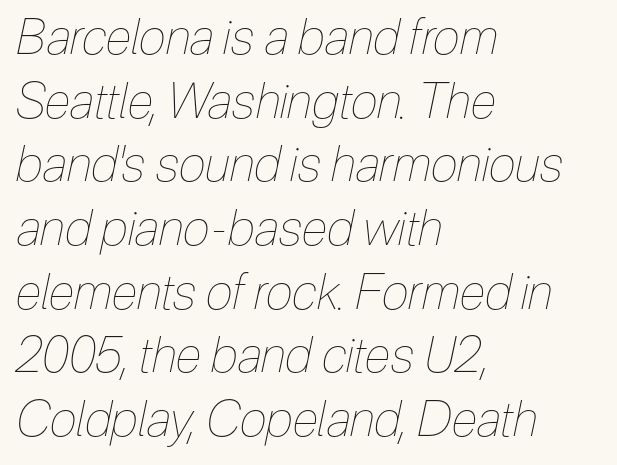
The image shows 49 px thin, condensed type, italic (leaning right); set left-aligned, normal line spacing (1.3x), normal letter spacing, not underlined; low stroke contrast and a medium x-height.
